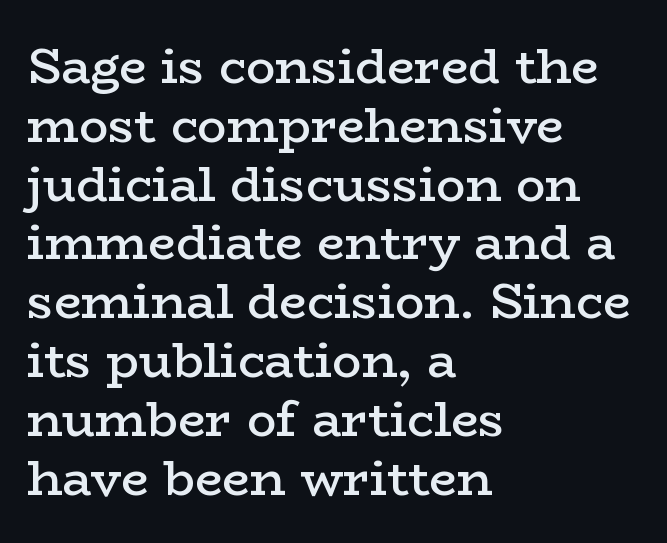
Q: Is the text bold? A: Semi-bold.
Q: Is the text italic (slanted)? A: No, it is upright.
Q: Is the typeface a serif or a sans-serif typeface? A: Serif.
Q: Is the text underlined? A: No.
Q: How is the paragraph aligned? A: Left-aligned.
Q: Is the spacing between letters normal or unusually wide? A: Normal.
Q: Width (condensed, normal, or wide)? A: Wide.
Q: Stroke contrast? A: Low.
Q: x-height? A: Medium.
Q: Monospaced? A: No.
